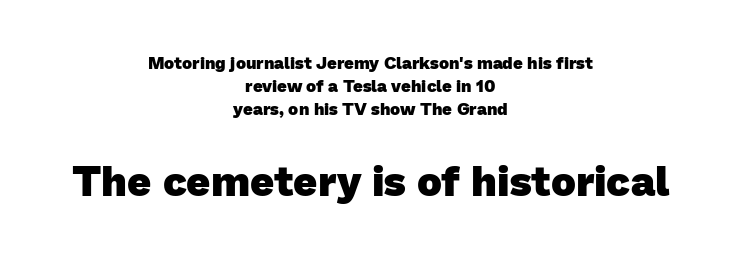
The image shows 42 px heavy sans-serif type; set centered, normal line spacing (1.34x), normal letter spacing, not underlined; the second (bottom) block is 2.47x larger; low stroke contrast and a medium x-height.
